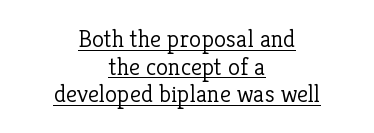
{"italic": "no", "bold": "no", "underline": "yes", "align": "center", "line_spacing": "tight", "line_spacing_ratio": 1.11, "letter_spacing": "normal", "letter_spacing_em": 0.0, "glyph_px": 25}
